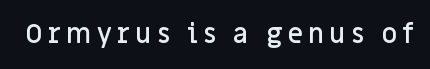
Notice how the stems are strictly vertical — no italics here. The strokes are fattened partway — semibold, not bold. Words float on clear page, feet unadorned.
